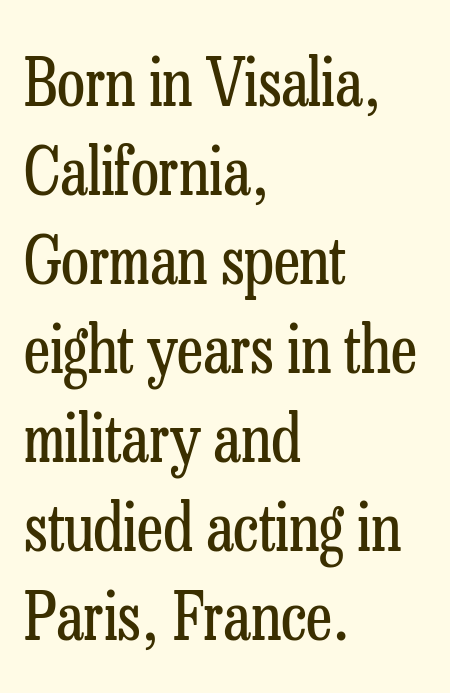
Q: Is the text bold? A: No.
Q: Is the text italic (slanted)? A: No, it is upright.
Q: Is the typeface a serif or a sans-serif typeface? A: Serif.
Q: Is the text underlined? A: No.
Q: How is the paragraph aligned? A: Left-aligned.
Q: Is the spacing between letters normal or unusually wide? A: Normal.
Q: Is the spacing between lines tight, normal or loose? A: Normal.
Q: Width (condensed, normal, or wide)? A: Condensed.
Q: Stroke contrast? A: Low.
Q: x-height? A: Medium.
Q: Monospaced? A: No.
